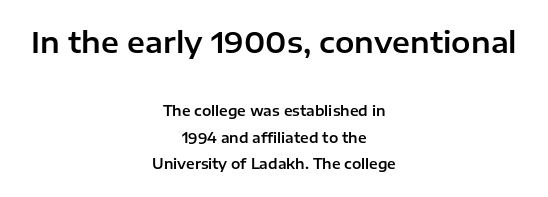
Stroke terminals: plain, sans-serif. Whoever set this made the first block the dominant, larger element. The passage is arranged like a title page — every line centered. The typography opts for an upright posture over an oblique one. Short note: letters normally spaced. The passage shown stacks its lines with a broad gap.
